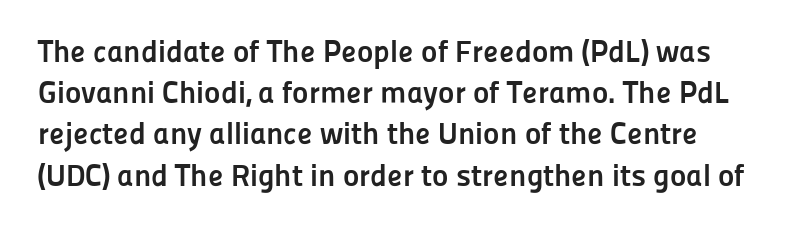
The image shows 31 px semibold sans-serif type, upright; set normal line spacing (1.33x), normal letter spacing, not underlined; low stroke contrast and a medium x-height.
